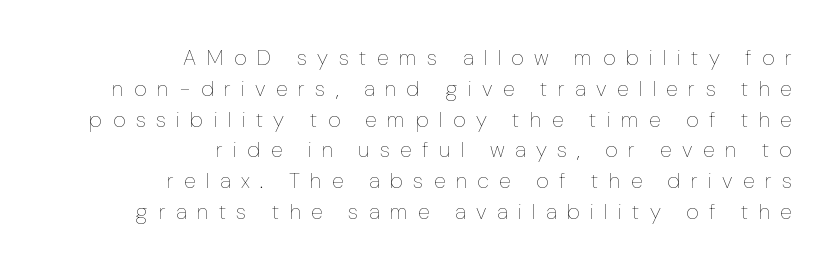
The image shows 22 px text type, upright; set right-aligned, normal line spacing (1.4x), unusually wide letter spacing (+0.47 em), not underlined.
